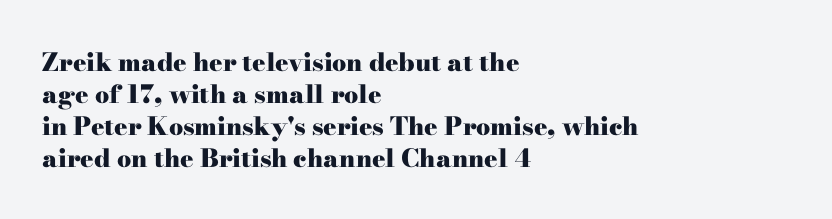
{"italic": "no", "bold": "yes", "underline": "no", "align": "left", "line_spacing": "normal", "line_spacing_ratio": 1.28, "letter_spacing": "normal", "letter_spacing_em": 0.0, "glyph_px": 25}
